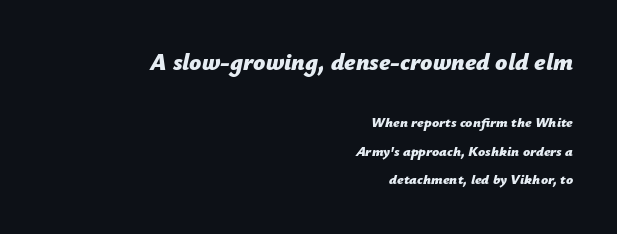
Plenty of ink on the page — the face is bold. This sample is right-justified, so line beginnings fall wherever the words allow. This block would shrink considerably if given ordinary leading; it's expanded now. This rendering leaves character spacing at its baseline value. The axis of the letterforms is tilted away from vertical. Character size in the leading block exceeds that of the trailing block.
